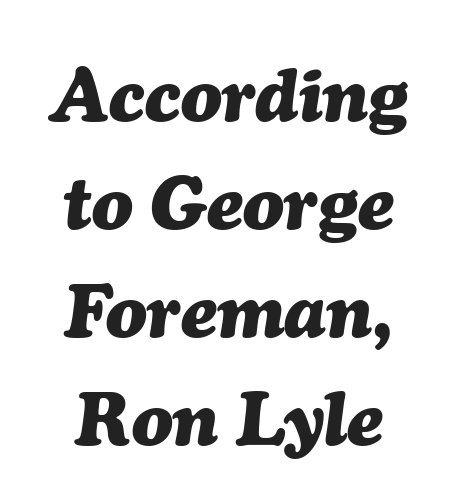
Q: Is the text bold? A: Yes.
Q: Is the text italic (slanted)? A: Yes, it leans right by about 7 degrees.
Q: Is the text underlined? A: No.
Q: How is the paragraph aligned? A: Centered.
Q: Is the spacing between letters normal or unusually wide? A: Normal.
Q: Is the spacing between lines tight, normal or loose? A: Normal.
Q: Width (condensed, normal, or wide)? A: Normal.
Q: Stroke contrast? A: Medium.
Q: x-height? A: Medium.
Q: Monospaced? A: No.
